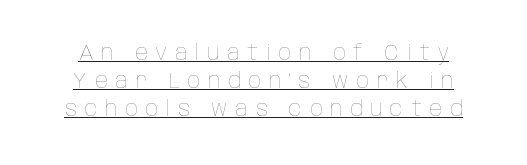
No italicization has been applied; the sample stays upright. Stems and bowls with no extra thickness — not bold. This is underlined copy, the kind a proofreader might mark for attention. Reading down the column, the eye jumps a familiar distance to each next line. Loose tracking; the words dissolve into strings of separated letters.
